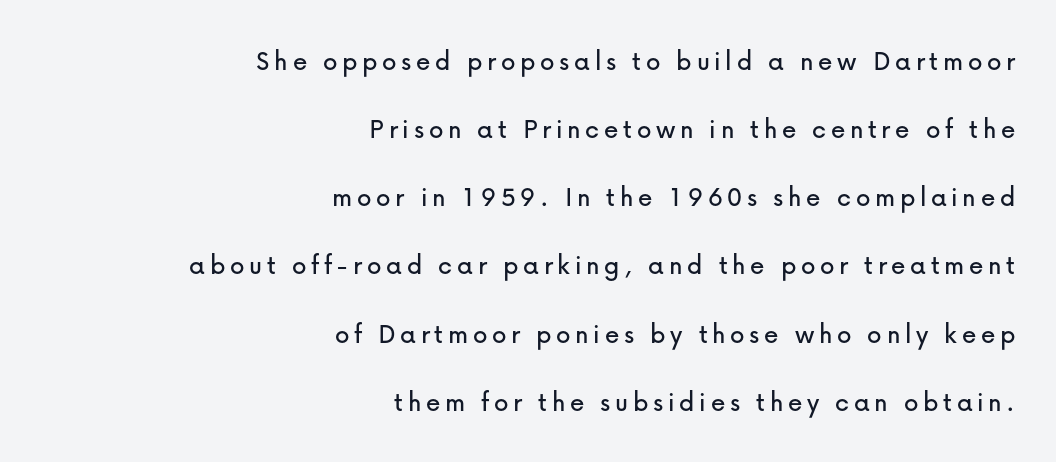
{"serif": "no", "italic": "no", "width": "normal", "stroke_contrast": "low", "x_height": "medium", "monospaced": "no", "underline": "no", "align": "right", "line_spacing": "loose", "line_spacing_ratio": 2.35, "glyph_px": 29}
